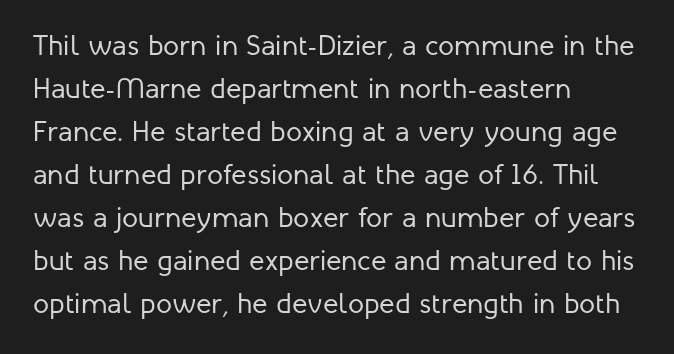
The image shows 29 px regular-weight sans-serif type, upright; set left-aligned, normal line spacing (1.48x), normal letter spacing, not underlined; low stroke contrast and a medium x-height.
